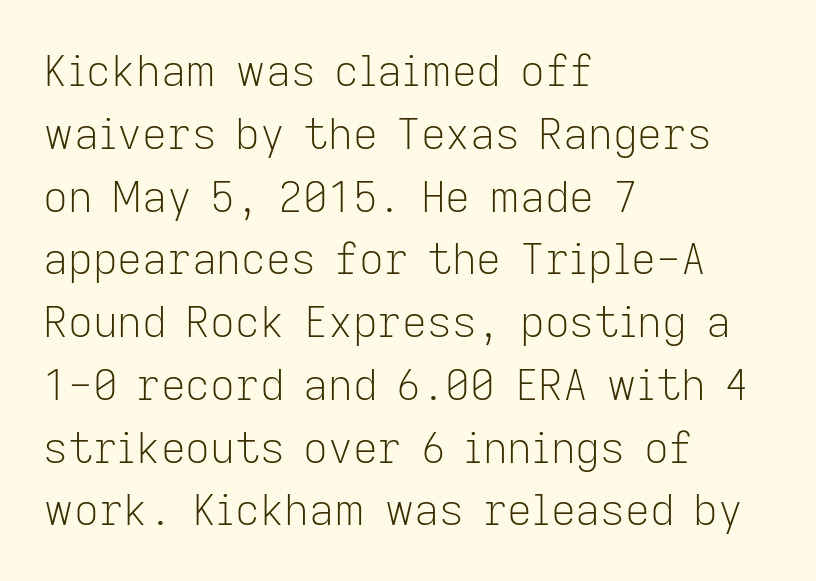
Bold? No — there's no thickening of the strokes. No italicization has been applied; the sample stays upright. Beneath every word, the page is bare. The designer went with a sans here, leaving each stem footless. Tracking here is standard; glyphs follow each other at the usual distance. The paragraph has a hard left edge and a soft right edge.
